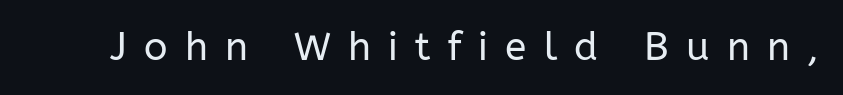
Lines of text with bare space underneath. The horizontal fit of the characters is loose and conspicuously gappy. The typography opts for an upright posture over an oblique one. The passage shown is typeset with a sans-serif family.
